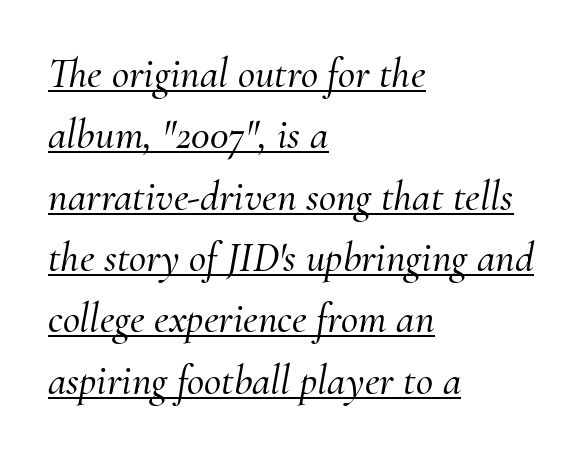
This is serif lettering, the kind often seen in printed books. The letters advance in unequal steps, a hallmark of proportional type. Students, observe: this is what conventionally led text looks like. Every row of glyphs begins at an identical x-position on the left.
